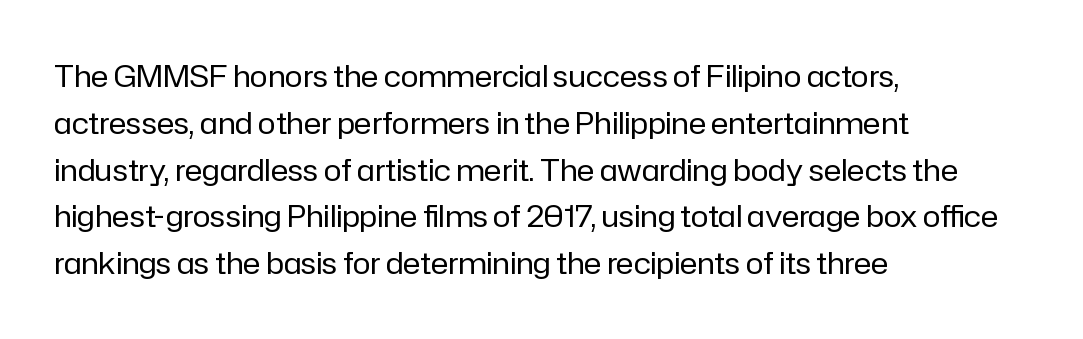
The image shows 30 px regular-weight sans-serif type, upright; set left-aligned, normal line spacing (1.56x), normal letter spacing, not underlined; low stroke contrast and a medium x-height.
